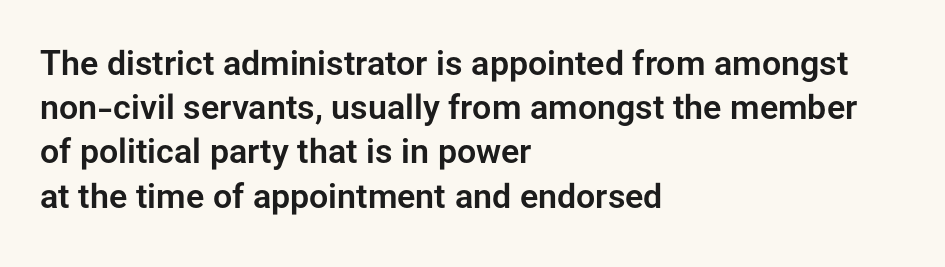
The passage shown is typeset with a sans-serif family. The rendering anchors every line to the left-hand side. Just letters on the line, the space beneath them empty. If you measured baseline to baseline, you'd find a middling distance. Is this a fixed-width face? No — the glyphs have proportional, varying widths. Every character sits straight up, as roman type does.
